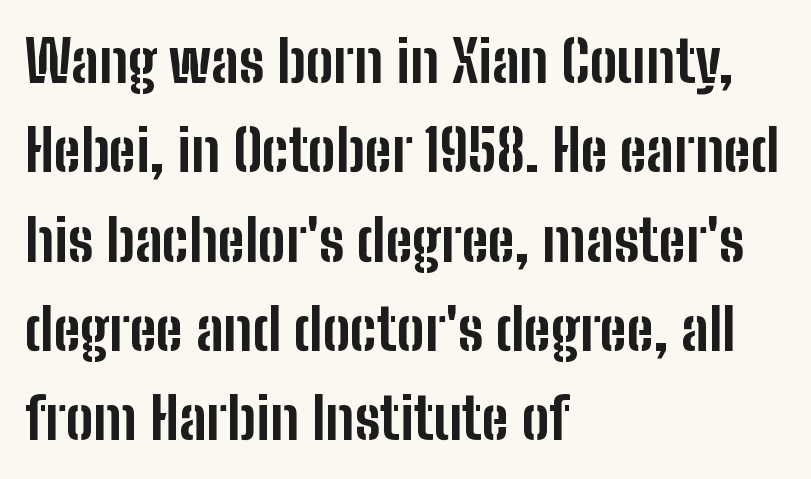
{"serif": "no", "italic": "no", "bold": "yes", "weight": "bold", "width": "condensed", "stroke_contrast": "low", "x_height": "medium", "monospaced": "no", "underline": "no", "align": "left", "line_spacing": "normal", "line_spacing_ratio": 1.54, "letter_spacing": "normal", "letter_spacing_em": 0.0, "glyph_px": 58}
